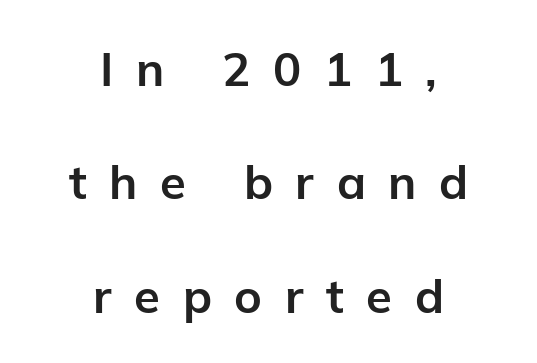
Does the type have serifs? No, each stem ends abruptly. Bare-footed words on every line. Whoever set this chose breathing room over compactness in the vertical rhythm. Does the copy run flush right? No — it is centered line by line.
